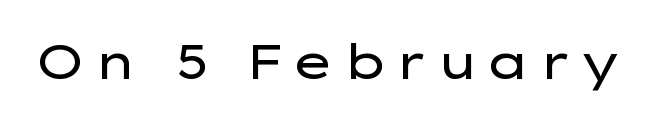
{"serif": "no", "italic": "no", "bold": "no", "weight": "regular", "width": "wide", "stroke_contrast": "low", "x_height": "medium", "monospaced": "no", "underline": "no", "glyph_px": 49}
